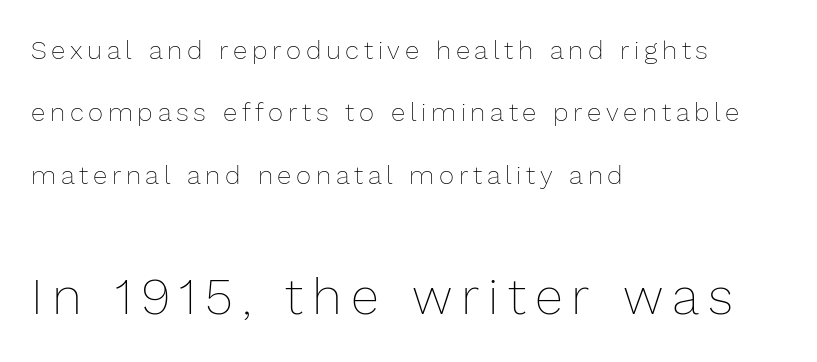
Q: Is the text bold? A: No.
Q: Is the text italic (slanted)? A: No, it is upright.
Q: Is the text underlined? A: No.
Q: How is the paragraph aligned? A: Left-aligned.
Q: Is the spacing between lines tight, normal or loose? A: Loose.
Q: Which block of text is set in a larger size, the first (top) or the second (bottom)? A: The second (bottom) one.
Q: Width (condensed, normal, or wide)? A: Normal.
Q: Stroke contrast? A: Low.
Q: x-height? A: Medium.
Q: Monospaced? A: No.
